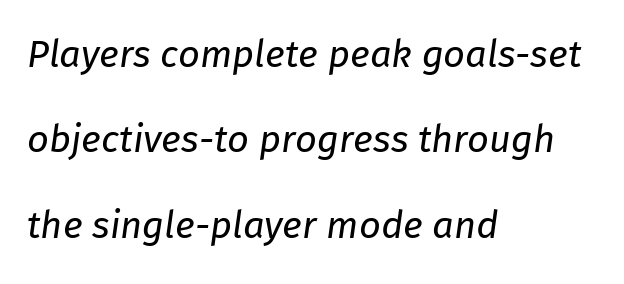
{"italic": "yes", "lean": "right", "slant_degrees": 8, "bold": "no", "weight": "regular", "width": "normal", "stroke_contrast": "low", "x_height": "medium", "monospaced": "no", "underline": "no", "align": "left", "line_spacing": "loose", "line_spacing_ratio": 2.25, "letter_spacing": "normal", "letter_spacing_em": 0.0, "glyph_px": 38}
